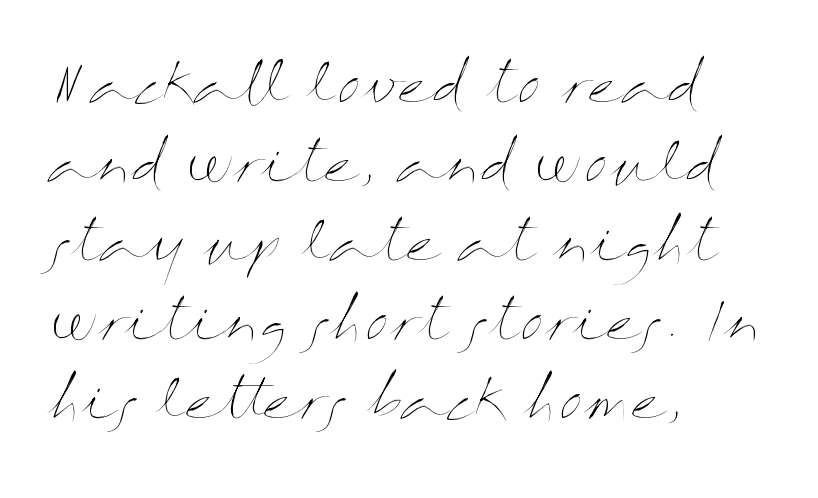
The image shows 53 px thin, wide type; set left-aligned, normal line spacing (1.49x), normal letter spacing, not underlined; medium stroke contrast and a medium x-height.
